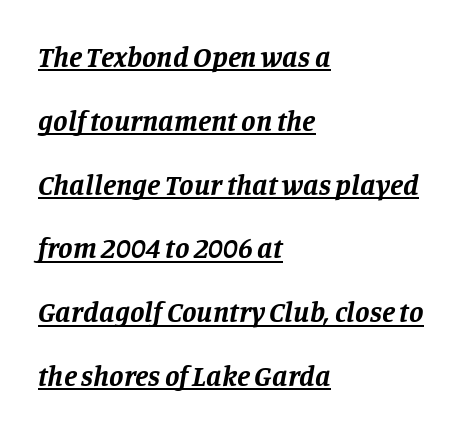
Q: Is the text bold? A: Yes.
Q: Is the text italic (slanted)? A: Yes, it leans right by about 11 degrees.
Q: Is the typeface a serif or a sans-serif typeface? A: Serif.
Q: Is the text underlined? A: Yes.
Q: How is the paragraph aligned? A: Left-aligned.
Q: Is the spacing between letters normal or unusually wide? A: Normal.
Q: Is the spacing between lines tight, normal or loose? A: Loose.
Q: Width (condensed, normal, or wide)? A: Normal.
Q: Stroke contrast? A: Low.
Q: x-height? A: Large.
Q: Monospaced? A: No.
